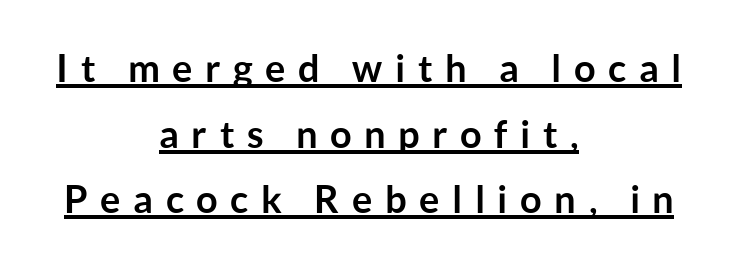
{"serif": "no", "italic": "no", "bold": "yes", "weight": "semibold", "width": "normal", "stroke_contrast": "low", "x_height": "medium", "monospaced": "no", "underline": "yes", "align": "center", "line_spacing_ratio": 1.73, "letter_spacing": "wide", "letter_spacing_em": 0.33, "glyph_px": 38}
